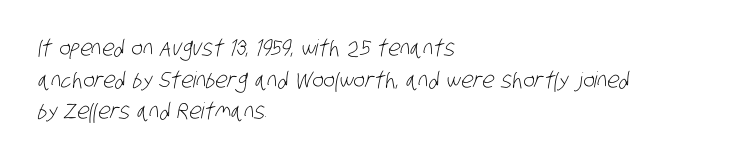
The image shows 22 px text type; set left-aligned, normal line spacing (1.44x), normal letter spacing, not underlined.
